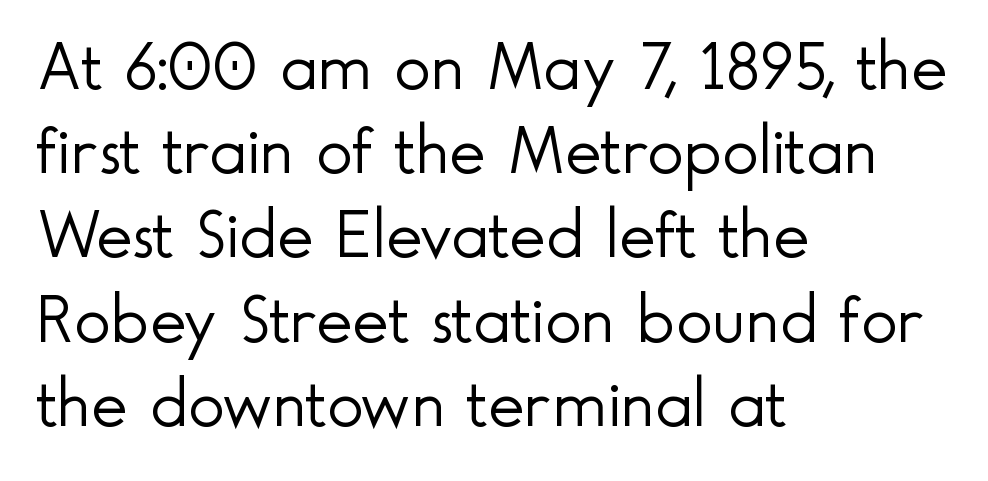
Q: Is the text bold? A: No.
Q: Is the text italic (slanted)? A: No, it is upright.
Q: Is the typeface a serif or a sans-serif typeface? A: Sans-serif.
Q: Is the text underlined? A: No.
Q: How is the paragraph aligned? A: Left-aligned.
Q: Is the spacing between letters normal or unusually wide? A: Normal.
Q: Width (condensed, normal, or wide)? A: Normal.
Q: x-height? A: Small.
Q: Monospaced? A: No.
